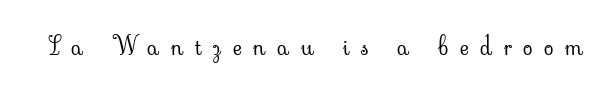
Style check: upright. Is the type heavy? It reads as light-to-regular instead. Words appear elongated and porous because spacing is wide. Has an underline been added? It has not.
